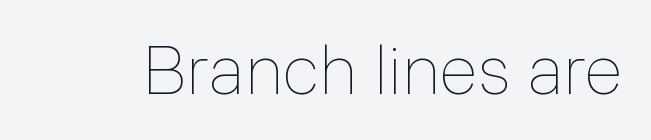
Q: Is the text bold? A: No.
Q: Is the text italic (slanted)? A: No, it is upright.
Q: Is the text underlined? A: No.
Q: Is the spacing between letters normal or unusually wide? A: Normal.
Q: Width (condensed, normal, or wide)? A: Normal.
Q: Stroke contrast? A: Low.
Q: x-height? A: Medium.
Q: Monospaced? A: No.
